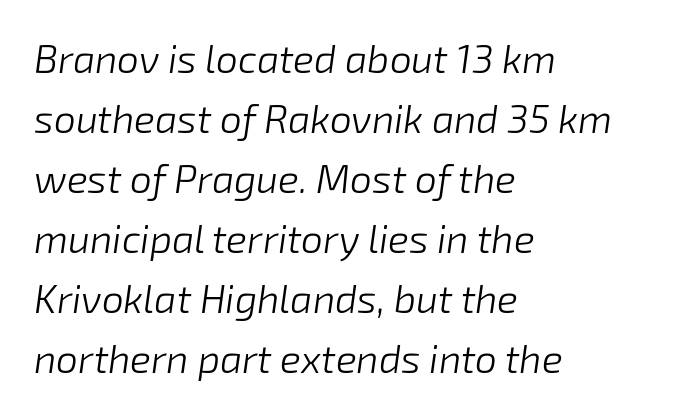
The image shows 39 px light type, italic (leaning right); set left-aligned, normal line spacing (1.54x), normal letter spacing, not underlined; low stroke contrast and a medium x-height.
